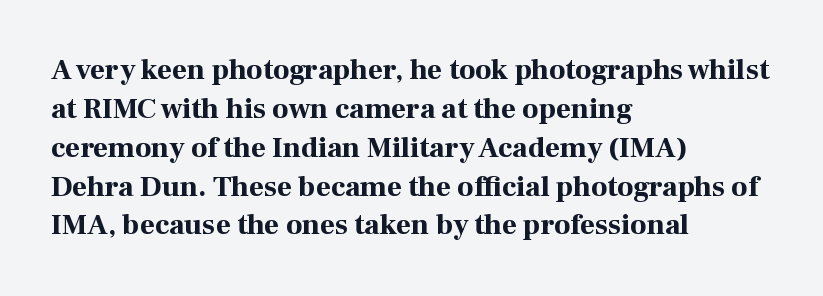
Short and long lines alike share a common starting point at left. Spacing verdict: proportional, widths tailored to each character. Descenders hang freely into open space. Plenty of ink on the page — the face is bold. Nope, not italic — everything's standing straight. Default kerning and tracking; the words read as compact shapes.
